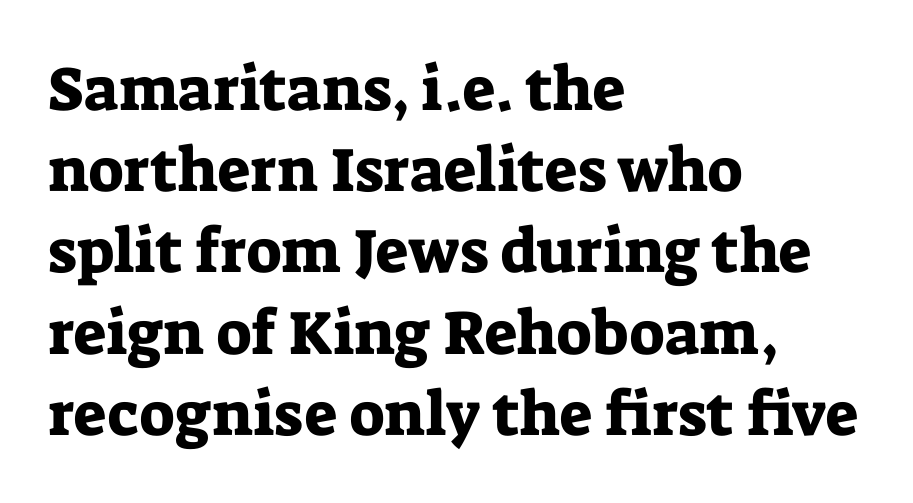
The image shows 62 px serif type, upright; set left-aligned, normal line spacing (1.31x), normal letter spacing, not underlined; low stroke contrast and a medium x-height.
